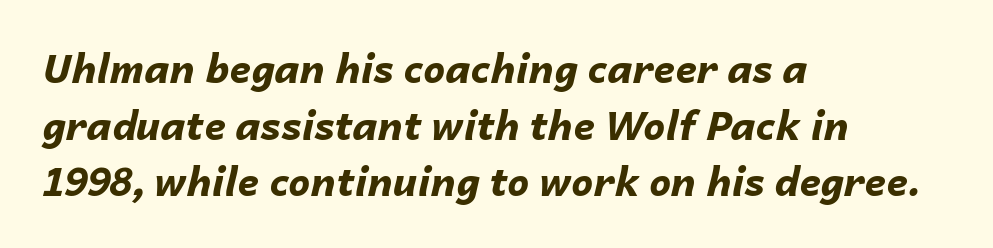
Q: Is the text bold? A: Yes.
Q: Is the text italic (slanted)? A: Yes, it leans right by about 14 degrees.
Q: Is the text underlined? A: No.
Q: How is the paragraph aligned? A: Left-aligned.
Q: Is the spacing between letters normal or unusually wide? A: Normal.
Q: Is the spacing between lines tight, normal or loose? A: Normal.
Q: Width (condensed, normal, or wide)? A: Normal.
Q: Stroke contrast? A: Low.
Q: x-height? A: Medium.
Q: Monospaced? A: No.
